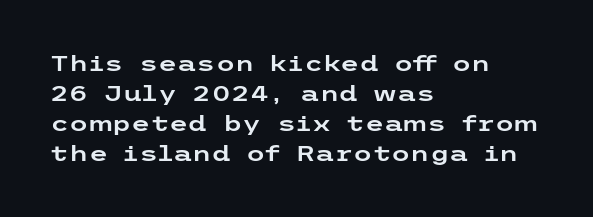
{"italic": "no", "underline": "no", "align": "left", "line_spacing": "normal", "line_spacing_ratio": 1.37, "letter_spacing": "normal", "letter_spacing_em": 0.0, "glyph_px": 22}
